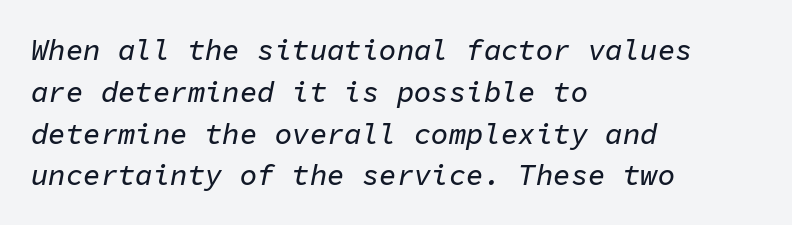
Q: Is the text italic (slanted)? A: Yes, it leans right by about 11 degrees.
Q: Is the text underlined? A: No.
Q: How is the paragraph aligned? A: Left-aligned.
Q: Is the spacing between letters normal or unusually wide? A: Normal.
Q: Is the spacing between lines tight, normal or loose? A: Normal.
Q: Width (condensed, normal, or wide)? A: Normal.
Q: Stroke contrast? A: Low.
Q: x-height? A: Medium.
Q: Monospaced? A: Yes.
